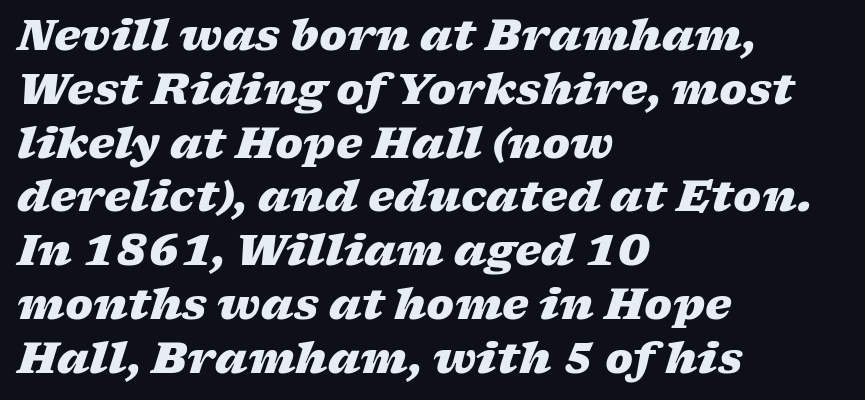
{"italic": "yes", "lean": "right", "slant_degrees": 17, "bold": "yes", "weight": "heavy", "width": "wide", "stroke_contrast": "low", "x_height": "medium", "monospaced": "no", "underline": "no", "align": "left", "line_spacing": "normal", "line_spacing_ratio": 1.28, "letter_spacing": "normal", "letter_spacing_em": 0.0, "glyph_px": 42}
